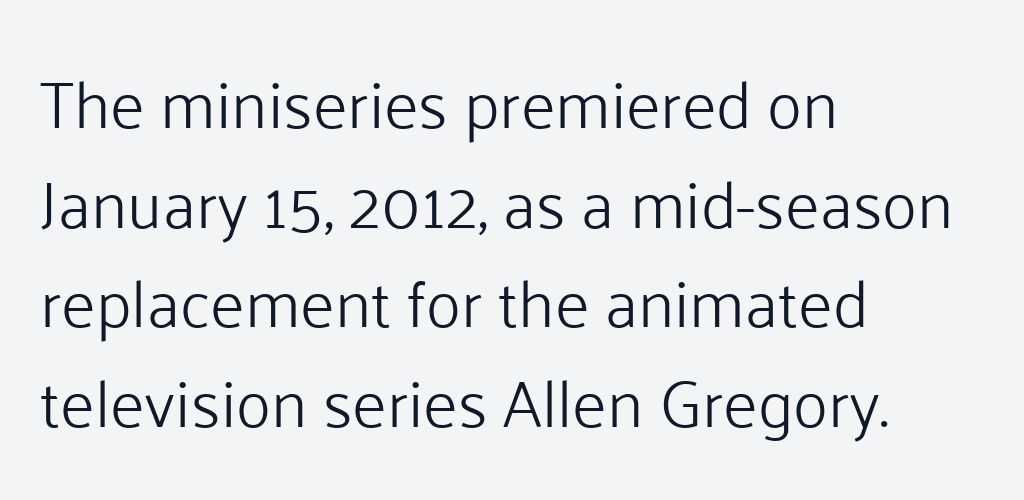
The image shows 66 px light sans-serif type, upright; set left-aligned, normal line spacing (1.51x), normal letter spacing, not underlined; low stroke contrast and a medium x-height.
